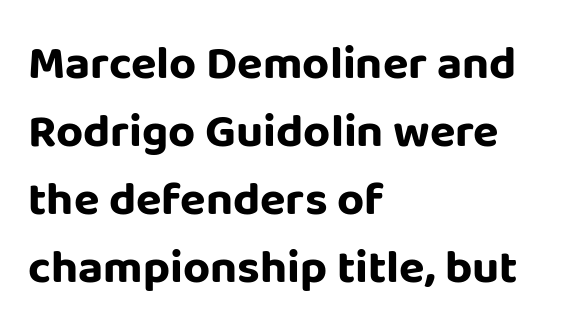
Q: Is the text bold? A: Yes.
Q: Is the text italic (slanted)? A: No, it is upright.
Q: Is the typeface a serif or a sans-serif typeface? A: Sans-serif.
Q: Is the text underlined? A: No.
Q: How is the paragraph aligned? A: Left-aligned.
Q: Is the spacing between letters normal or unusually wide? A: Normal.
Q: Is the spacing between lines tight, normal or loose? A: Normal.
Q: Width (condensed, normal, or wide)? A: Normal.
Q: Stroke contrast? A: Low.
Q: x-height? A: Large.
Q: Monospaced? A: No.
